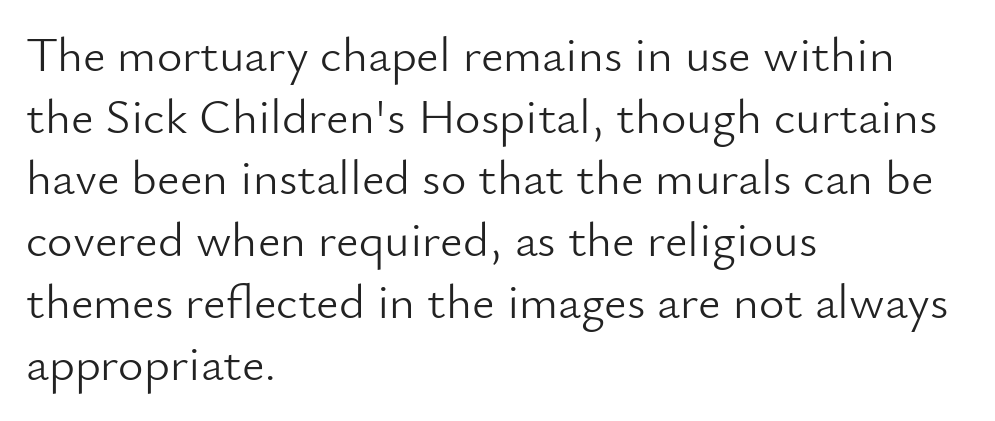
The image shows 49 px light sans-serif type, upright; set left-aligned, normal line spacing (1.26x), normal letter spacing, not underlined; low stroke contrast and a small x-height.
